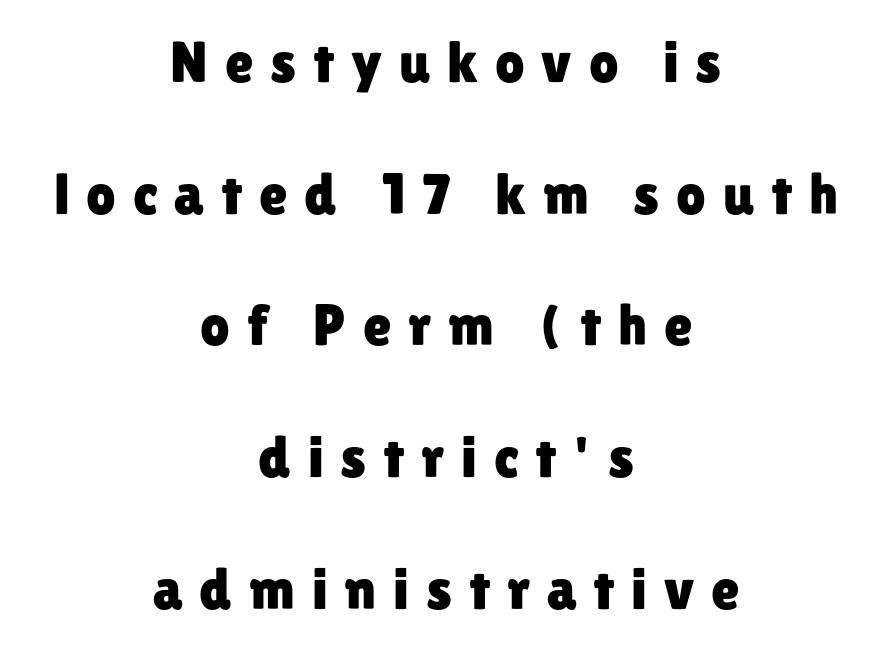
Q: Is the text italic (slanted)? A: No, it is upright.
Q: Is the typeface a serif or a sans-serif typeface? A: Sans-serif.
Q: Is the text underlined? A: No.
Q: How is the paragraph aligned? A: Centered.
Q: Is the spacing between letters normal or unusually wide? A: Unusually wide.
Q: Is the spacing between lines tight, normal or loose? A: Loose.
Q: Width (condensed, normal, or wide)? A: Normal.
Q: Stroke contrast? A: Low.
Q: x-height? A: Medium.
Q: Monospaced? A: No.
